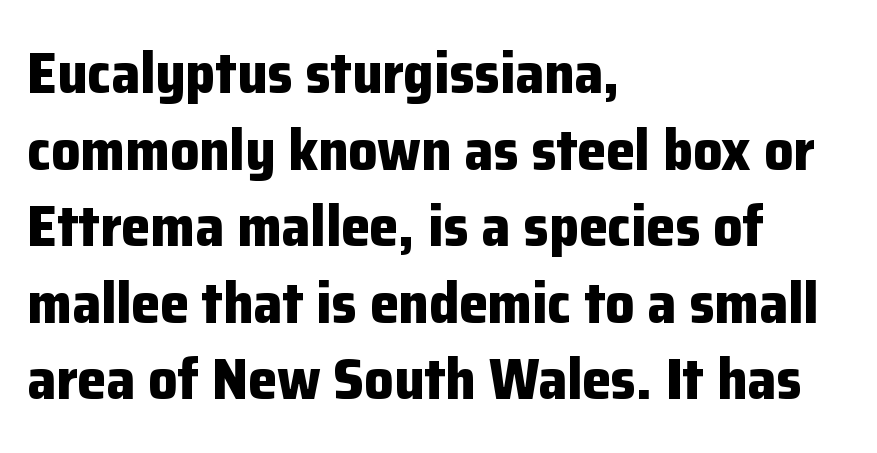
Q: Is the text bold? A: Yes.
Q: Is the text italic (slanted)? A: No, it is upright.
Q: Is the typeface a serif or a sans-serif typeface? A: Sans-serif.
Q: Is the text underlined? A: No.
Q: How is the paragraph aligned? A: Left-aligned.
Q: Is the spacing between letters normal or unusually wide? A: Normal.
Q: Is the spacing between lines tight, normal or loose? A: Normal.
Q: Width (condensed, normal, or wide)? A: Normal.
Q: Stroke contrast? A: Low.
Q: x-height? A: Medium.
Q: Monospaced? A: No.
